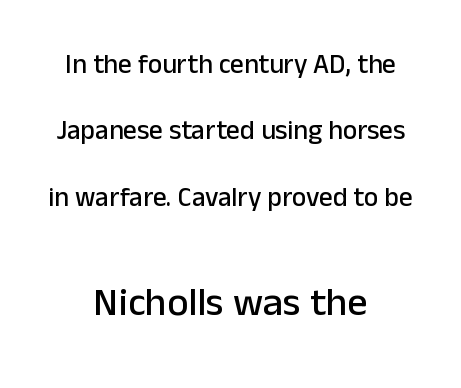
The image shows 40 px sans-serif type, upright; set centered, loose line spacing (2.46x), normal letter spacing, not underlined; the second (bottom) block is 1.48x larger; low stroke contrast and a medium x-height.
